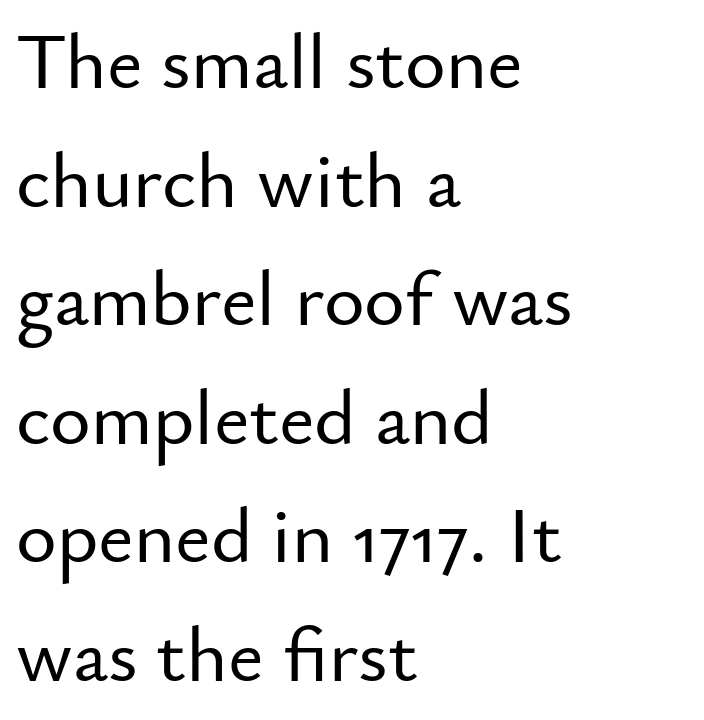
Horizontal alignment here is leftward, the default for most running prose. Interline gaps are of average width in this sample. Regarding serifs, this sample does without them. Look at the tracking — it's just the regular setting, nothing added. Any mark beneath the type? The region is blank. The passage shown is typed in a proportional face where columns would drift.
